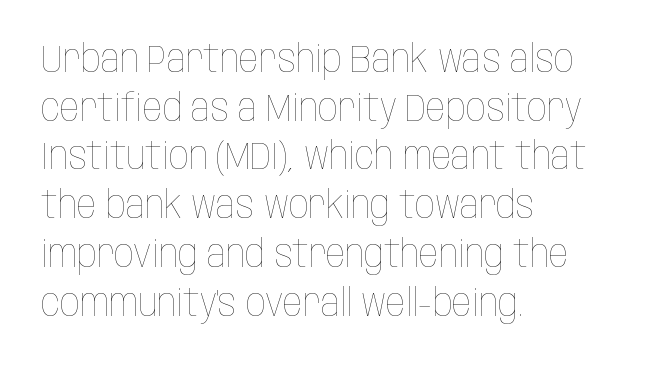
{"italic": "no", "bold": "no", "weight": "thin", "width": "condensed", "stroke_contrast": "low", "x_height": "large", "monospaced": "no", "underline": "no", "align": "left", "line_spacing": "normal", "line_spacing_ratio": 1.25, "letter_spacing": "normal", "letter_spacing_em": 0.0, "glyph_px": 39}
